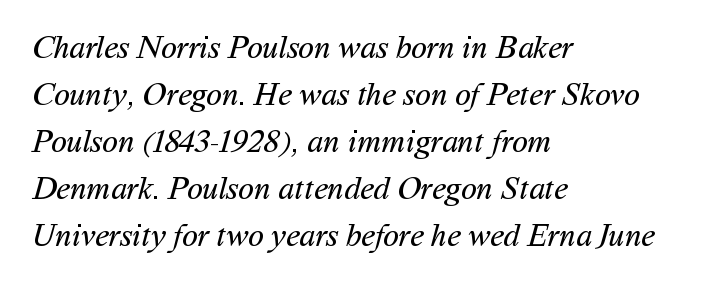
No word sits above an underline. The font is comparable to plain body text, perhaps lighter. One-word summary of the alignment: left. The block of text has a typical density, with ordinary space between rows. Character widths vary here, with narrow letters taking less room than wide ones. Between one letter and the next there's only the usual sliver of space.
